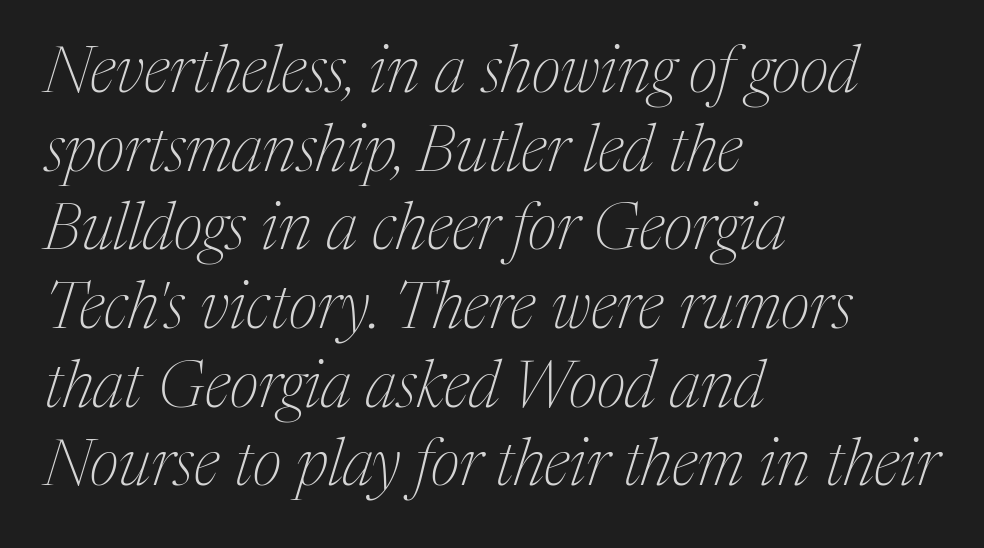
Classification — serif. The face used here is rendered with its standard letterfit. The compositor pushed each line to the left boundary. Stem width sits at or under what a default text font uses. Do the characters align in a grid? No, the font is proportional. Words float on clear page, feet unadorned.
